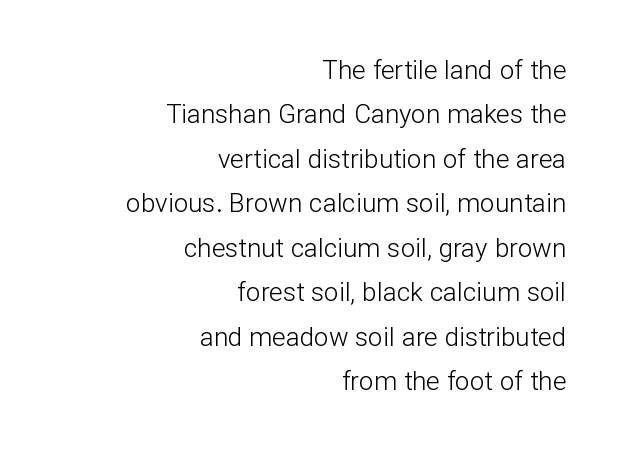
Q: Is the text bold? A: No.
Q: Is the text italic (slanted)? A: No, it is upright.
Q: Is the text underlined? A: No.
Q: How is the paragraph aligned? A: Right-aligned.
Q: Is the spacing between letters normal or unusually wide? A: Normal.
